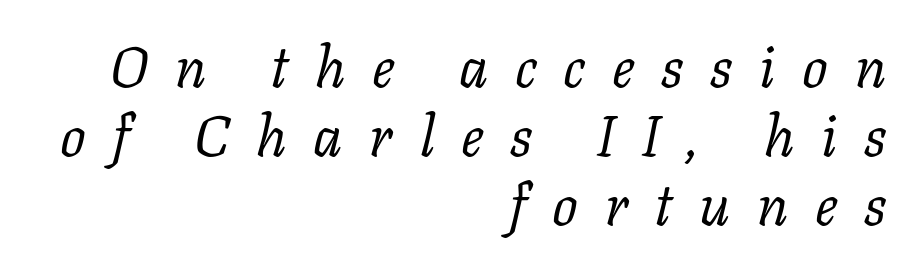
The image shows 57 px regular-weight serif type, italic (leaning right); set right-aligned, line spacing 1.21x, unusually wide letter spacing (+0.47 em), not underlined; low stroke contrast and a medium x-height.
